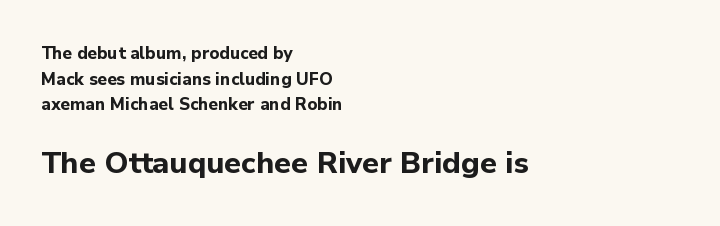
If you squint, the bottom block still reads clearly — it's the larger of the two. The ragged edge is on the right, which tells us the setting is flush left. Horizontal bands of white between lines are of average thickness. The axis of the letterforms is exactly vertical. Stroke terminals: plain, sans-serif.
